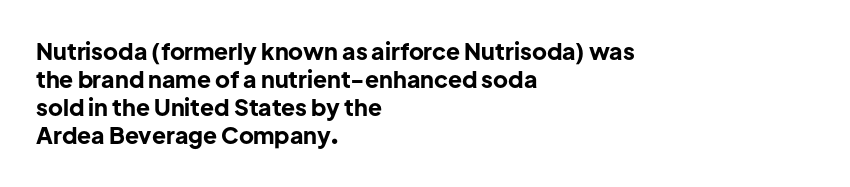
Q: Is the text bold? A: Yes.
Q: Is the text italic (slanted)? A: No, it is upright.
Q: Is the text underlined? A: No.
Q: How is the paragraph aligned? A: Left-aligned.
Q: Is the spacing between letters normal or unusually wide? A: Normal.
